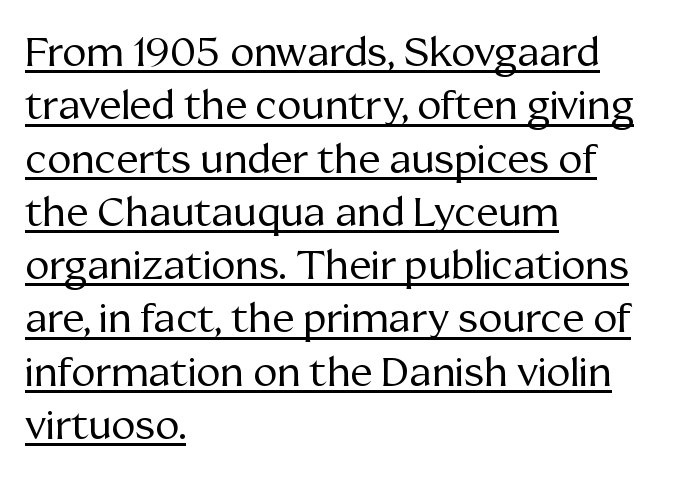
{"serif": "yes", "italic": "no", "bold": "no", "weight": "regular", "width": "normal", "stroke_contrast": "medium", "x_height": "medium", "monospaced": "no", "underline": "yes", "align": "left", "line_spacing": "normal", "line_spacing_ratio": 1.3, "letter_spacing": "normal", "letter_spacing_em": 0.0, "glyph_px": 41}
